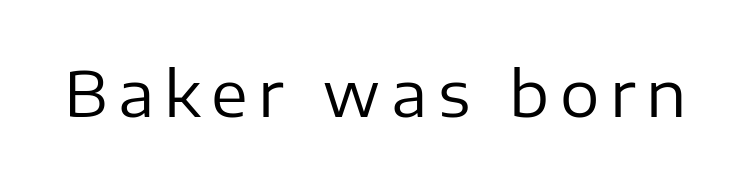
Looks like regular typesetting: each glyph gets only the width it needs. A sans-serif font was chosen for this passage. The zone under the glyphs is completely vacant. The lettering stays uniformly vertical, giving the passage a roman look. Stems here are at most as thick as an everyday book face.
